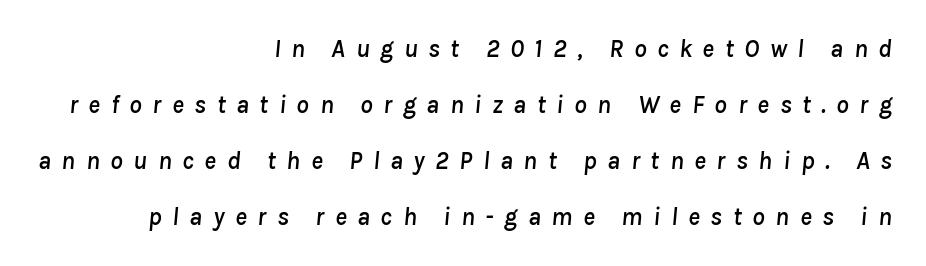
The image shows 25 px text type, italic (leaning right); set right-aligned, loose line spacing (2.24x), unusually wide letter spacing (+0.42 em), not underlined.
